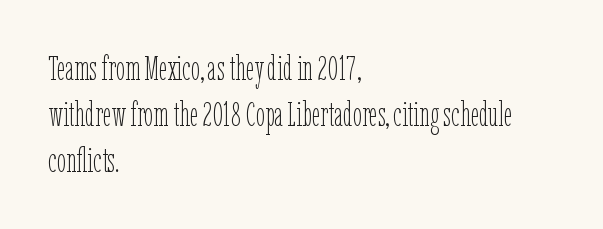
{"italic": "no", "bold": "no", "weight": "thin", "width": "condensed", "stroke_contrast": "low", "x_height": "medium", "monospaced": "no", "underline": "no", "align": "left", "line_spacing": "normal", "line_spacing_ratio": 1.39, "letter_spacing": "normal", "letter_spacing_em": 0.0, "glyph_px": 33}
